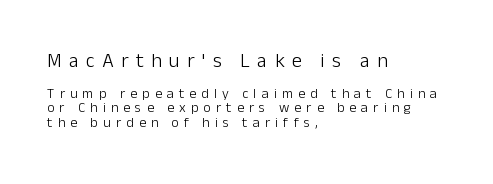
{"italic": "no", "bold": "no", "underline": "no", "align": "left", "line_spacing": "tight", "line_spacing_ratio": 1.04, "letter_spacing": "wide", "letter_spacing_em": 0.37, "larger_block": "first", "size_ratio": 1.43, "glyph_px": 20}
